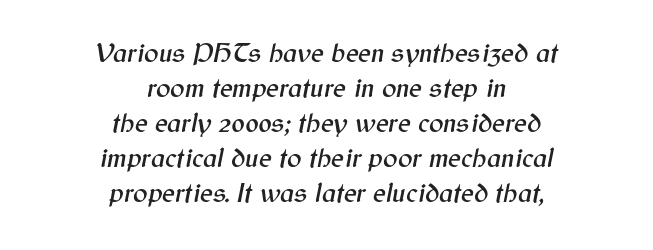
The image shows 27 px text type, italic (leaning right); set centered, normal line spacing (1.3x), normal letter spacing, not underlined.
